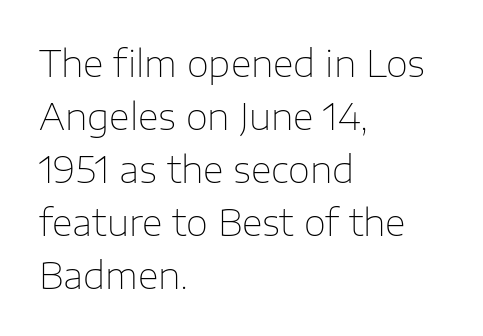
Q: Is the text bold? A: No.
Q: Is the text italic (slanted)? A: No, it is upright.
Q: Is the typeface a serif or a sans-serif typeface? A: Sans-serif.
Q: Is the text underlined? A: No.
Q: How is the paragraph aligned? A: Left-aligned.
Q: Is the spacing between letters normal or unusually wide? A: Normal.
Q: Is the spacing between lines tight, normal or loose? A: Normal.
Q: Width (condensed, normal, or wide)? A: Normal.
Q: Stroke contrast? A: Low.
Q: x-height? A: Medium.
Q: Monospaced? A: No.
